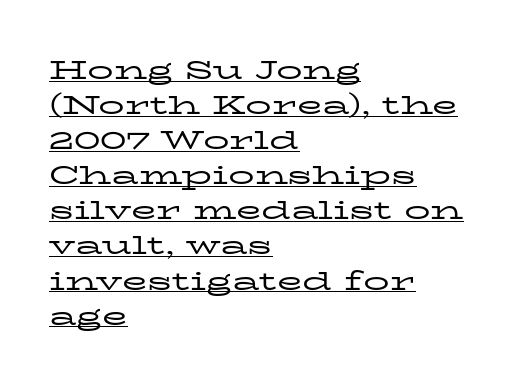
Q: Is the text bold? A: No.
Q: Is the text italic (slanted)? A: No, it is upright.
Q: Is the text underlined? A: Yes.
Q: How is the paragraph aligned? A: Left-aligned.
Q: Is the spacing between letters normal or unusually wide? A: Normal.
Q: Is the spacing between lines tight, normal or loose? A: Normal.
